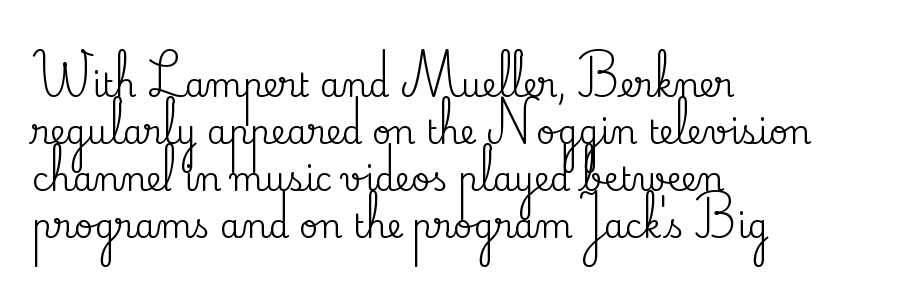
The rendering shows small feet on the letterforms — a serif design. Quick note: not italic, upright. The ragged edge is on the right, which tells us the setting is flush left. The letters sit at their default tracking, neither squeezed nor spread. The passage shown is typed in a proportional face where columns would drift.
